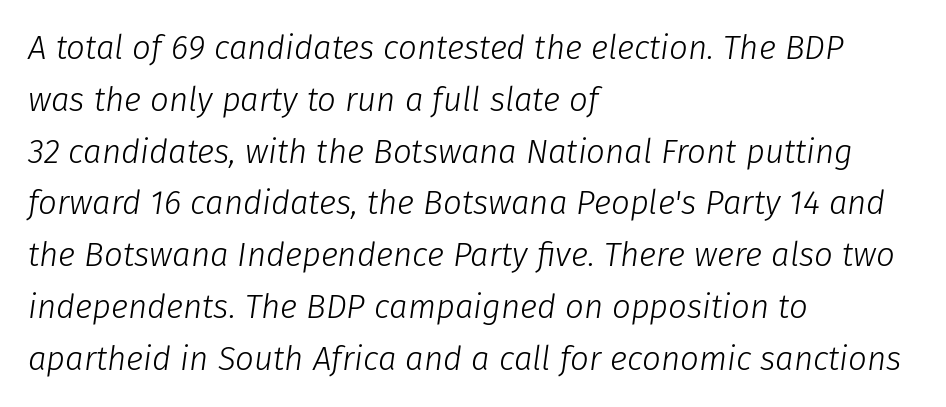
Q: Is the text bold? A: No.
Q: Is the text italic (slanted)? A: Yes, it leans right by about 8 degrees.
Q: Is the text underlined? A: No.
Q: How is the paragraph aligned? A: Left-aligned.
Q: Is the spacing between letters normal or unusually wide? A: Normal.
Q: Is the spacing between lines tight, normal or loose? A: Normal.
Q: Width (condensed, normal, or wide)? A: Normal.
Q: Stroke contrast? A: Low.
Q: x-height? A: Medium.
Q: Monospaced? A: No.
